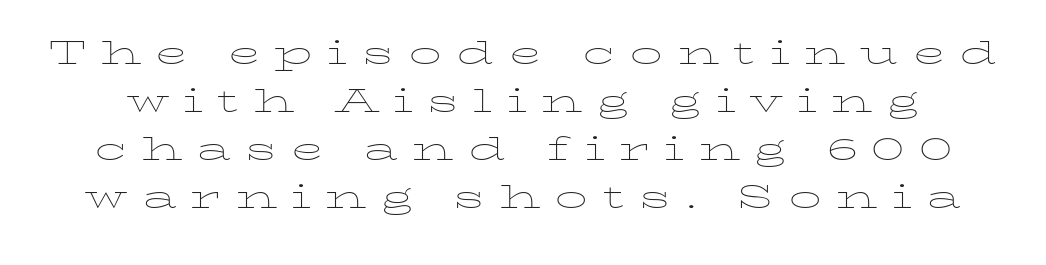
Q: Is the text bold? A: No.
Q: Is the text italic (slanted)? A: No, it is upright.
Q: Is the text underlined? A: No.
Q: Is the spacing between letters normal or unusually wide? A: Unusually wide.
Q: Is the spacing between lines tight, normal or loose? A: Tight.
Q: Width (condensed, normal, or wide)? A: Wide.
Q: Stroke contrast? A: Low.
Q: x-height? A: Medium.
Q: Monospaced? A: No.
